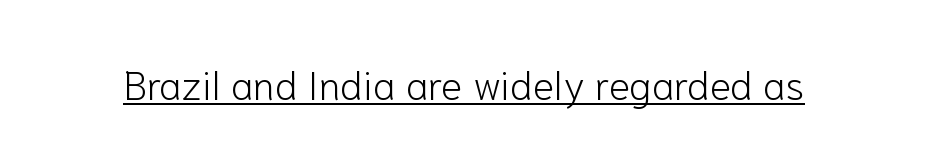
The image shows 40 px light sans-serif type, upright; set normal letter spacing, underlined; low stroke contrast and a medium x-height.
